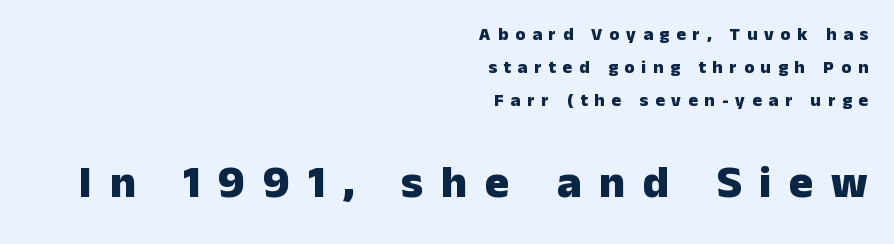
{"serif": "no", "italic": "no", "bold": "yes", "weight": "heavy", "width": "normal", "stroke_contrast": "low", "x_height": "medium", "monospaced": "no", "underline": "no", "align": "right", "line_spacing_ratio": 1.83, "letter_spacing": "wide", "letter_spacing_em": 0.38, "larger_block": "second", "size_ratio": 2.56, "glyph_px": 46}
